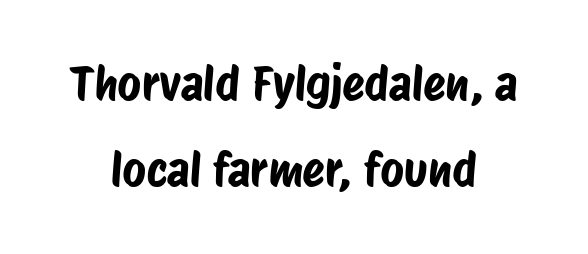
{"serif": "no", "width": "condensed", "stroke_contrast": "low", "x_height": "large", "monospaced": "no", "underline": "no", "align": "center", "line_spacing_ratio": 1.87, "letter_spacing": "normal", "letter_spacing_em": 0.0, "glyph_px": 46}
